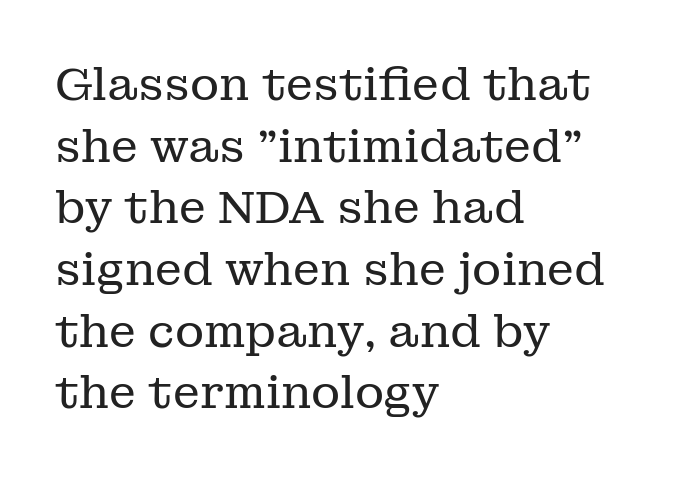
{"serif": "yes", "italic": "no", "bold": "no", "weight": "regular", "width": "normal", "stroke_contrast": "low", "x_height": "medium", "monospaced": "no", "underline": "no", "align": "left", "line_spacing": "normal", "line_spacing_ratio": 1.37, "letter_spacing": "normal", "letter_spacing_em": 0.0, "glyph_px": 45}
